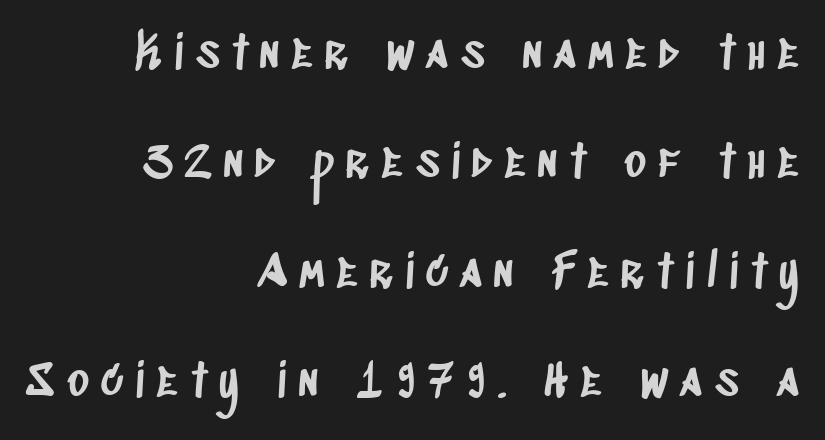
The image shows 46 px condensed sans-serif type; set right-aligned, loose line spacing (2.38x), unusually wide letter spacing (+0.26 em), not underlined; low stroke contrast and a large x-height.
